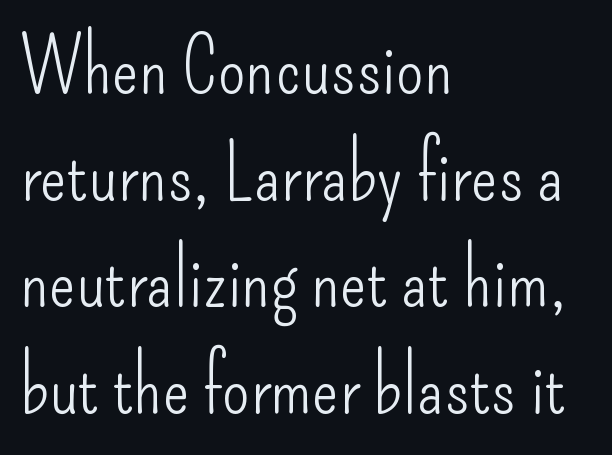
Beneath every word, the page is bare. The rag falls on the right side of this text block. You could not count columns in this text — the font is proportionally spaced. Italic? Not at all — the glyphs are vertical. No chunkiness to these letters — they're not bold. Classification — sans serif.
